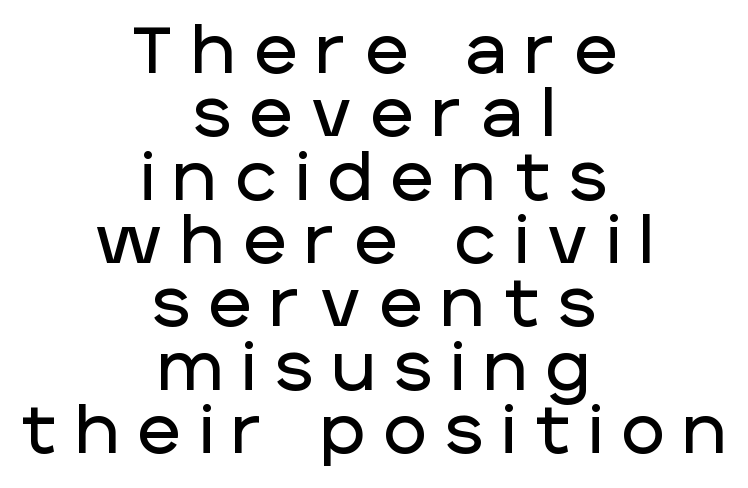
The image shows 66 px sans-serif type, upright; set centered, tight line spacing (0.96x), unusually wide letter spacing (+0.29 em), not underlined; low stroke contrast and a large x-height.
